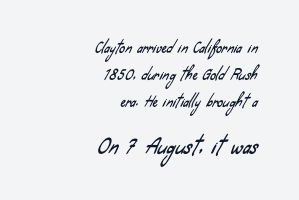
{"underline": "no", "align": "right", "line_spacing": "loose", "line_spacing_ratio": 1.93, "letter_spacing": "normal", "letter_spacing_em": 0.0, "larger_block": "second", "size_ratio": 1.43, "glyph_px": 20}
